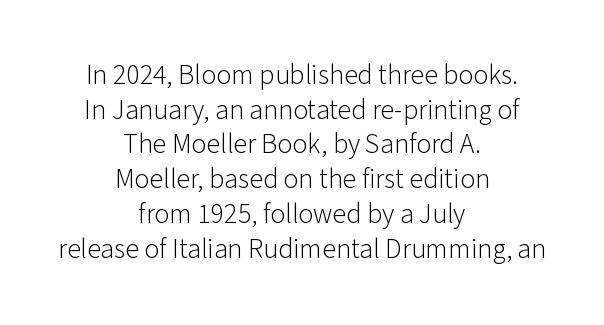
{"serif": "no", "italic": "no", "bold": "no", "weight": "light", "width": "normal", "stroke_contrast": "low", "x_height": "medium", "monospaced": "no", "underline": "no", "align": "center", "line_spacing_ratio": 1.24, "letter_spacing": "normal", "letter_spacing_em": 0.0, "glyph_px": 28}
